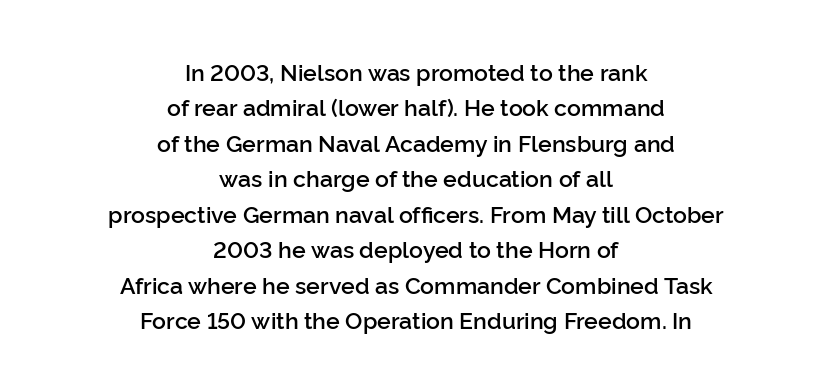
The image shows 23 px text type, upright; set centered, normal line spacing (1.54x), normal letter spacing, not underlined.
